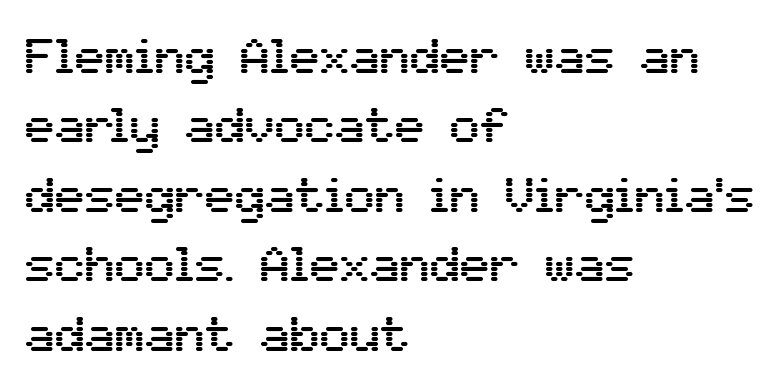
Q: Is the text italic (slanted)? A: No, it is upright.
Q: Is the typeface a serif or a sans-serif typeface? A: Sans-serif.
Q: Is the text underlined? A: No.
Q: How is the paragraph aligned? A: Left-aligned.
Q: Is the spacing between letters normal or unusually wide? A: Normal.
Q: Is the spacing between lines tight, normal or loose? A: Normal.
Q: Width (condensed, normal, or wide)? A: Normal.
Q: Stroke contrast? A: Medium.
Q: x-height? A: Medium.
Q: Monospaced? A: No.
